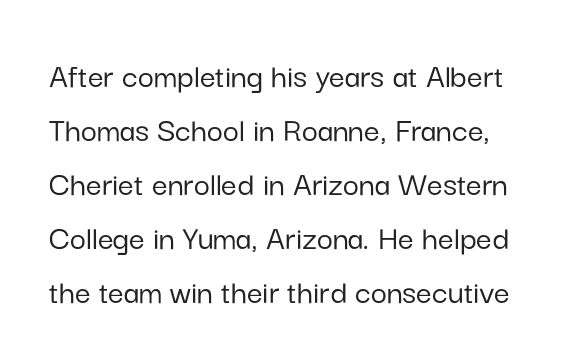
{"serif": "no", "italic": "no", "width": "normal", "stroke_contrast": "low", "x_height": "medium", "monospaced": "no", "underline": "no", "line_spacing": "normal", "line_spacing_ratio": 1.54, "letter_spacing": "normal", "letter_spacing_em": 0.0, "glyph_px": 35}
